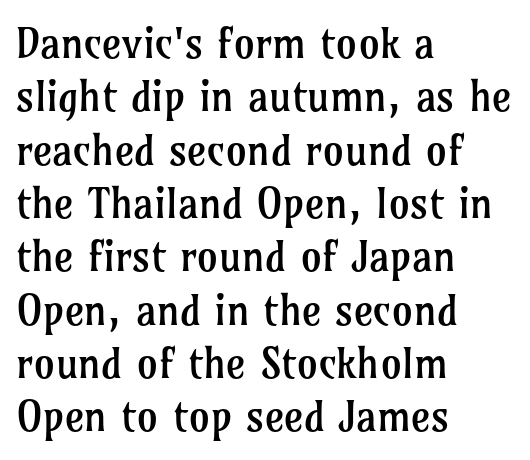
The image shows 42 px regular-weight serif type, upright; set left-aligned, normal line spacing (1.27x), normal letter spacing, not underlined; low stroke contrast and a medium x-height.
